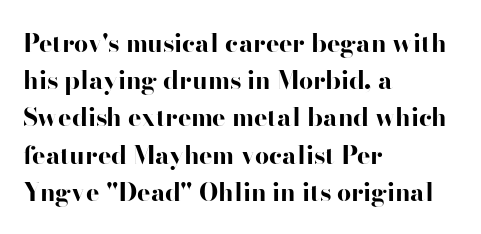
Italic: no, the glyphs are upright roman. Weight: bold. A typesetter would call this zero additional tracking. Does the copy run flush right? No — it runs flush left. In terms of leading, this rendering sits right in the middle. Quick note: underline off.
